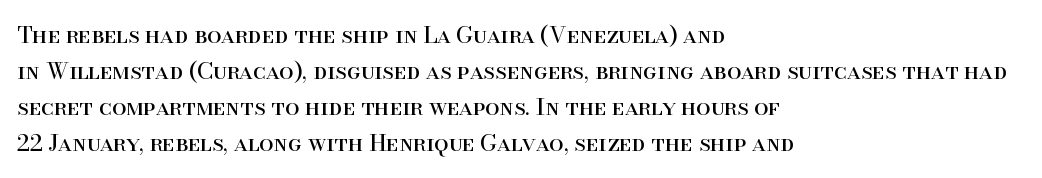
The foot of each line stays bare and open. It's the straight-up-and-down kind of type. The gaps between neighbouring characters are ordinary and unremarkable. A normal amount of white space separates one row of letters from the next. Typeset ragged right — the left edge is the straight one. Is the stroke heavy? The answer is a plain regular-or-lighter.
